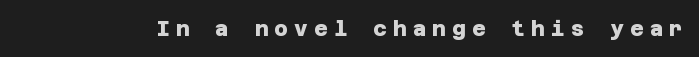
The image shows 21 px bold type; set unusually wide letter spacing (+0.29 em), not underlined.
